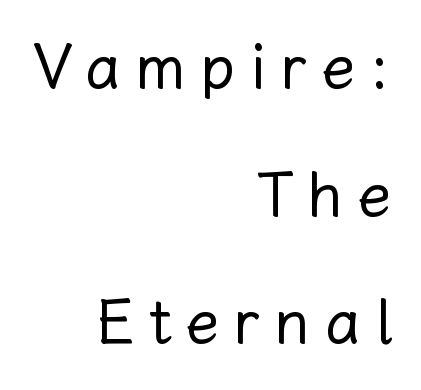
{"italic": "no", "bold": "no", "weight": "regular", "width": "normal", "stroke_contrast": "low", "x_height": "medium", "monospaced": "no", "underline": "no", "align": "right", "line_spacing": "loose", "line_spacing_ratio": 2.06, "letter_spacing": "wide", "letter_spacing_em": 0.23, "glyph_px": 62}
